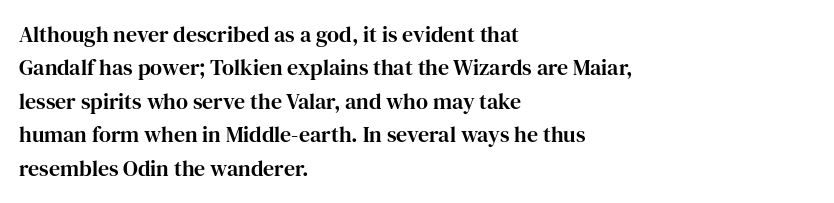
{"italic": "no", "underline": "no", "align": "left", "line_spacing": "normal", "line_spacing_ratio": 1.52, "letter_spacing": "normal", "letter_spacing_em": 0.0, "glyph_px": 22}
